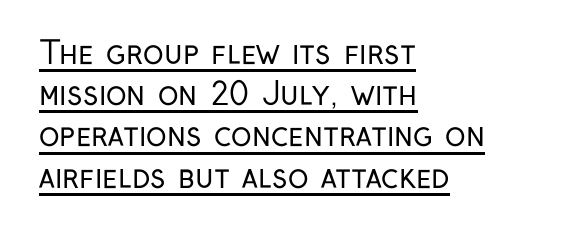
{"serif": "no", "italic": "no", "bold": "no", "weight": "regular", "width": "condensed", "stroke_contrast": "low", "x_height": "medium", "monospaced": "no", "underline": "yes", "align": "left", "line_spacing": "normal", "line_spacing_ratio": 1.33, "letter_spacing": "normal", "letter_spacing_em": 0.0, "glyph_px": 31}
